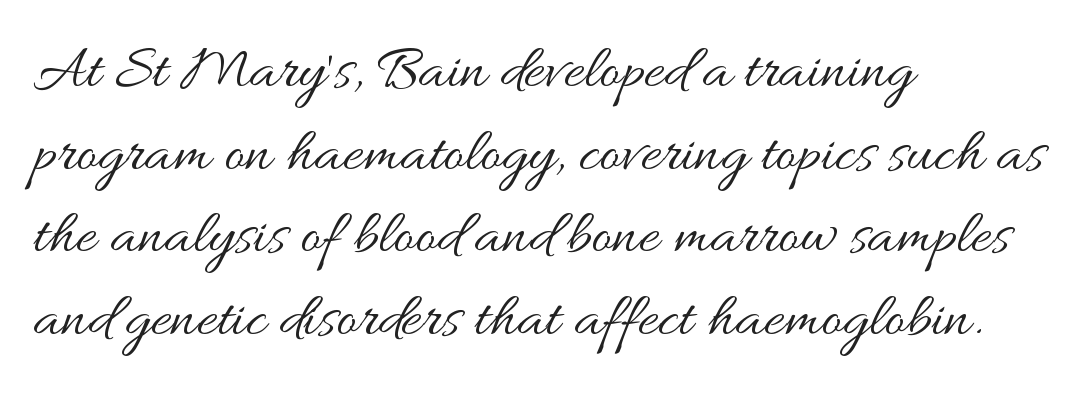
Letters have the restrained weight of plain body copy at most. Only glyphs here, with clear space below each row. Is the block centered? No — it sits flush against the left margin. What stands out about the letter spacing? Nothing — it is the standard amount. In terms of leading, this rendering sits right in the middle.
